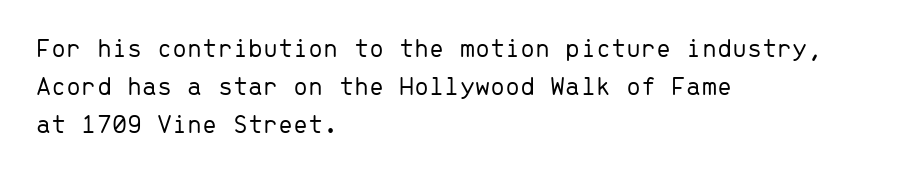
Q: Is the text bold? A: No.
Q: Is the text italic (slanted)? A: No, it is upright.
Q: Is the text underlined? A: No.
Q: How is the paragraph aligned? A: Left-aligned.
Q: Is the spacing between letters normal or unusually wide? A: Normal.
Q: Is the spacing between lines tight, normal or loose? A: Normal.
